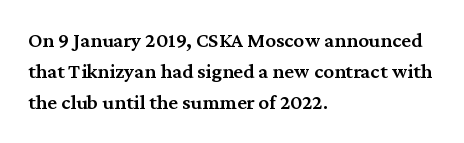
Observe the ordinary spacing: letters are neighbours, not strangers. Which margin do the lines hug? The left one — the right edge is uneven. Compared with typical paragraphs, the rows here are spaced about the same. Notice how the stems are strictly vertical — no italics here. Compared with an ordinary text face, these strokes are moderately heavier — a semibold. Clear beneath every line of the passage.
